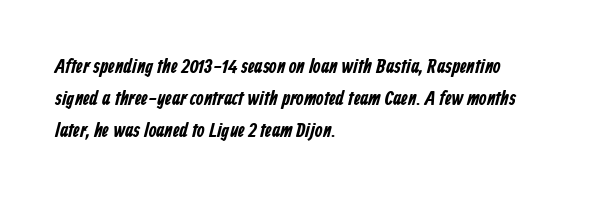
Q: Is the text bold? A: Yes.
Q: Is the text underlined? A: No.
Q: How is the paragraph aligned? A: Left-aligned.
Q: Is the spacing between letters normal or unusually wide? A: Normal.
Q: Is the spacing between lines tight, normal or loose? A: Normal.
